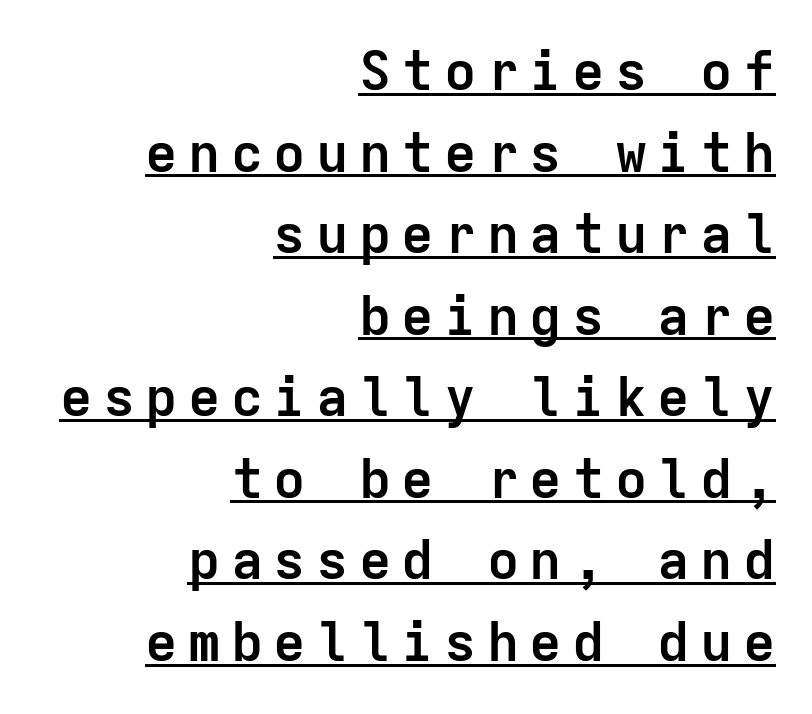
Looks like someone drew a line under every word here. Font category for this specimen: sans-serif. Horizontal alignment here is rightward, an uncommon choice for prose. Every character here occupies the same horizontal width, giving the sample a typewriter-like rhythm.
